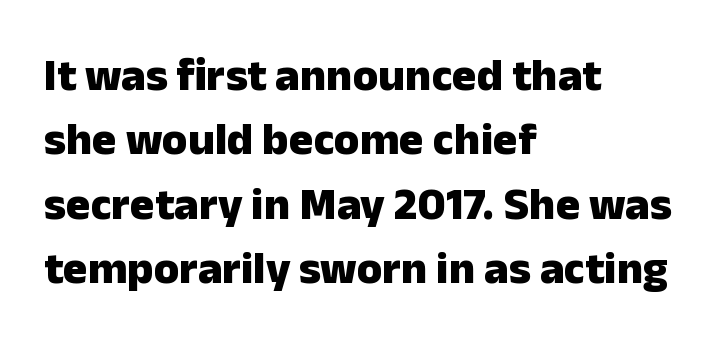
Leading matches the norm, producing a regular column. Anything drawn beneath the words? Only blank space. In terms of letterform style, serifs are entirely absent. Spacing between characters is what you'd get straight out of the box.
